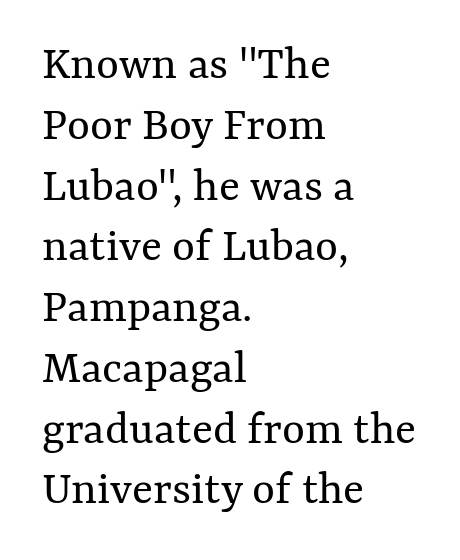
Q: Is the text bold? A: No.
Q: Is the text italic (slanted)? A: No, it is upright.
Q: Is the text underlined? A: No.
Q: How is the paragraph aligned? A: Left-aligned.
Q: Is the spacing between letters normal or unusually wide? A: Normal.
Q: Width (condensed, normal, or wide)? A: Normal.
Q: Stroke contrast? A: Medium.
Q: x-height? A: Medium.
Q: Monospaced? A: No.
